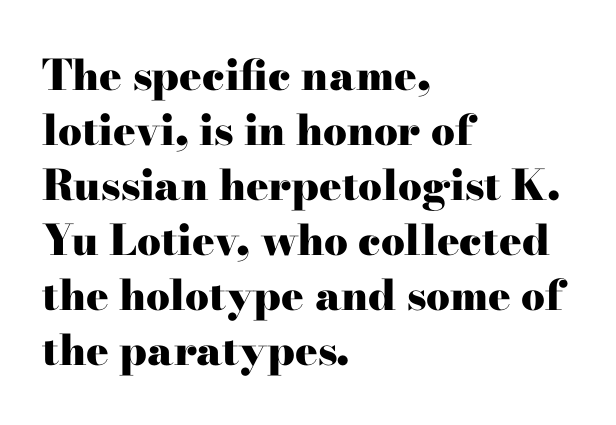
Q: Is the text bold? A: Yes.
Q: Is the text italic (slanted)? A: No, it is upright.
Q: Is the typeface a serif or a sans-serif typeface? A: Serif.
Q: Is the text underlined? A: No.
Q: How is the paragraph aligned? A: Left-aligned.
Q: Is the spacing between letters normal or unusually wide? A: Normal.
Q: Is the spacing between lines tight, normal or loose? A: Normal.
Q: Width (condensed, normal, or wide)? A: Wide.
Q: Stroke contrast? A: High.
Q: x-height? A: Small.
Q: Monospaced? A: No.
